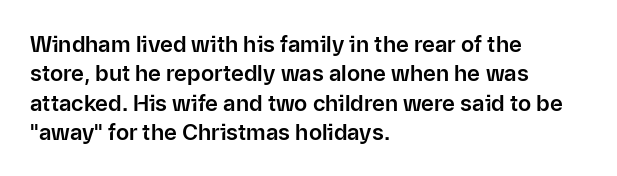
{"italic": "no", "underline": "no", "align": "left", "line_spacing": "normal", "line_spacing_ratio": 1.33, "letter_spacing": "normal", "letter_spacing_em": 0.0, "glyph_px": 22}
